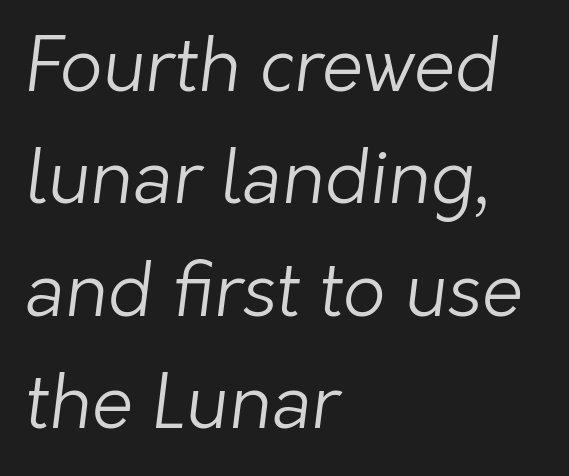
Does the leading feel generous? No, just average. Notice how the passage keeps a crisp vertical edge on the left only. Font category for this specimen: sans-serif. The words here are not underlined. What stands out about the letter spacing? Nothing — it is the standard amount.
